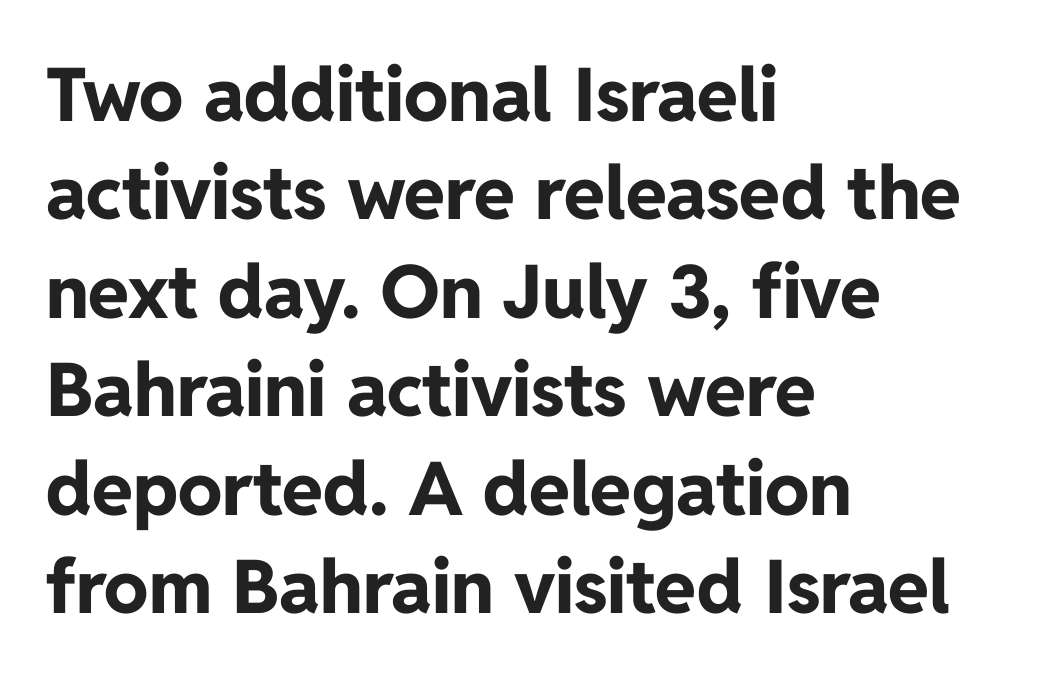
Q: Is the text bold? A: Yes.
Q: Is the text italic (slanted)? A: No, it is upright.
Q: Is the typeface a serif or a sans-serif typeface? A: Sans-serif.
Q: Is the text underlined? A: No.
Q: How is the paragraph aligned? A: Left-aligned.
Q: Is the spacing between letters normal or unusually wide? A: Normal.
Q: Is the spacing between lines tight, normal or loose? A: Normal.
Q: Width (condensed, normal, or wide)? A: Normal.
Q: Stroke contrast? A: Low.
Q: x-height? A: Medium.
Q: Monospaced? A: No.
